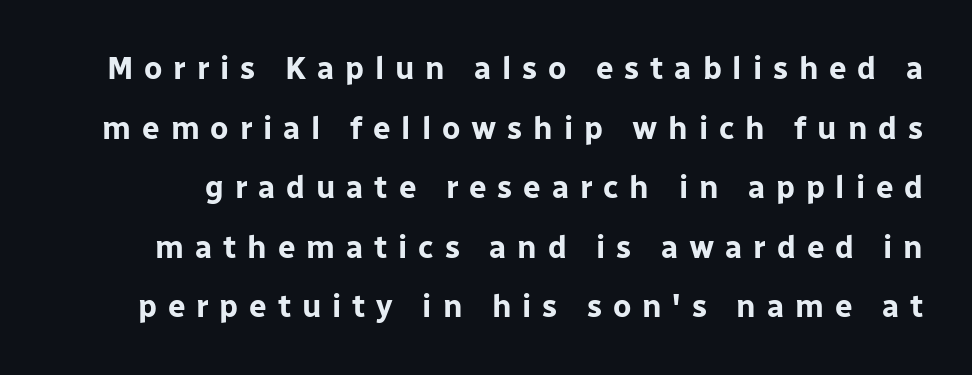
The image shows 31 px bold sans-serif type, upright; set loose line spacing (1.92x), unusually wide letter spacing (+0.35 em), not underlined; low stroke contrast and a medium x-height.
